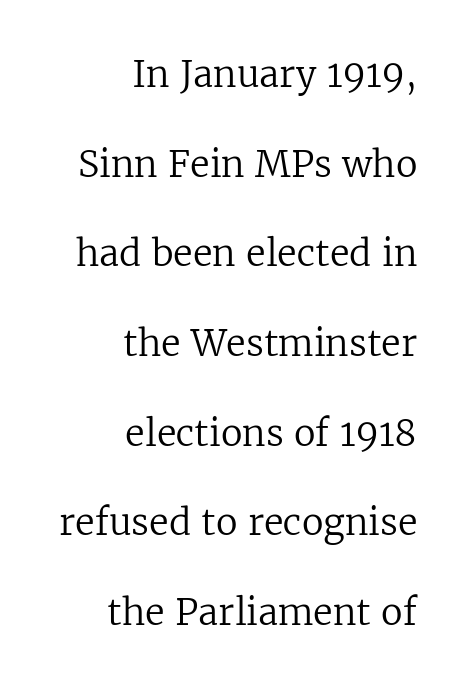
Q: Is the text bold? A: No.
Q: Is the text italic (slanted)? A: No, it is upright.
Q: Is the typeface a serif or a sans-serif typeface? A: Serif.
Q: Is the text underlined? A: No.
Q: How is the paragraph aligned? A: Right-aligned.
Q: Is the spacing between letters normal or unusually wide? A: Normal.
Q: Is the spacing between lines tight, normal or loose? A: Loose.
Q: Width (condensed, normal, or wide)? A: Normal.
Q: Stroke contrast? A: Low.
Q: x-height? A: Medium.
Q: Monospaced? A: No.
